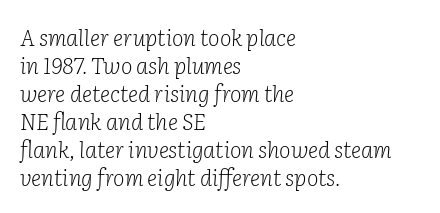
{"italic": "yes", "lean": "right", "slant_degrees": 2, "bold": "no", "underline": "no", "align": "left", "line_spacing": "normal", "line_spacing_ratio": 1.27, "letter_spacing": "normal", "letter_spacing_em": 0.0, "glyph_px": 22}
